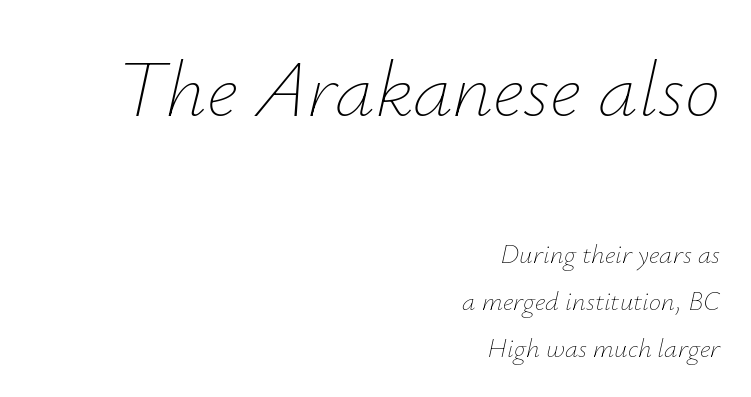
Q: Is the text bold? A: No.
Q: Is the text italic (slanted)? A: Yes, it leans right by about 12 degrees.
Q: Is the text underlined? A: No.
Q: How is the paragraph aligned? A: Right-aligned.
Q: Is the spacing between letters normal or unusually wide? A: Normal.
Q: Which block of text is set in a larger size, the first (top) or the second (bottom)? A: The first (top) one.
Q: Width (condensed, normal, or wide)? A: Normal.
Q: Stroke contrast? A: Low.
Q: x-height? A: Small.
Q: Monospaced? A: No.
